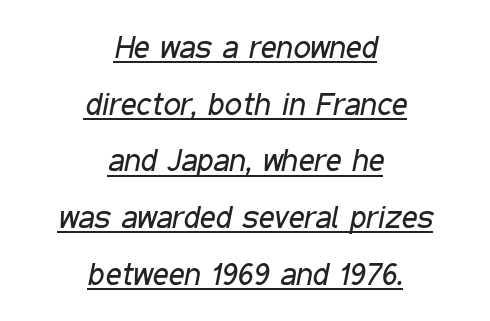
The image shows 31 px regular-weight, condensed type, italic (leaning right); set centered, line spacing 1.83x, normal letter spacing, underlined; low stroke contrast and a medium x-height.
